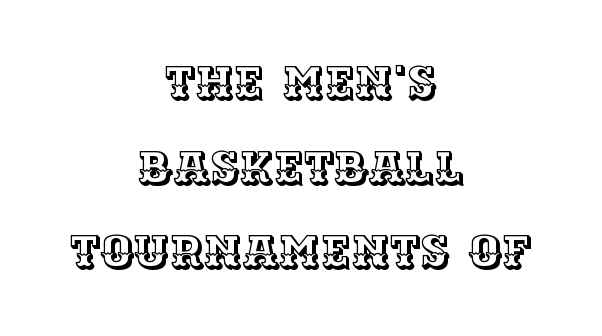
The image shows 46 px text type, upright; set centered, line spacing 1.84x, normal letter spacing, not underlined; a large x-height.
